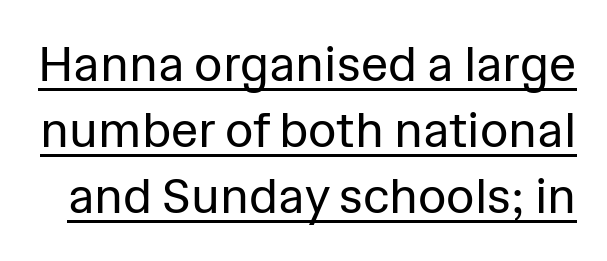
{"serif": "no", "italic": "no", "bold": "no", "weight": "regular", "width": "normal", "stroke_contrast": "low", "x_height": "medium", "monospaced": "no", "underline": "yes", "line_spacing": "normal", "line_spacing_ratio": 1.35, "letter_spacing": "normal", "letter_spacing_em": 0.0, "glyph_px": 49}
